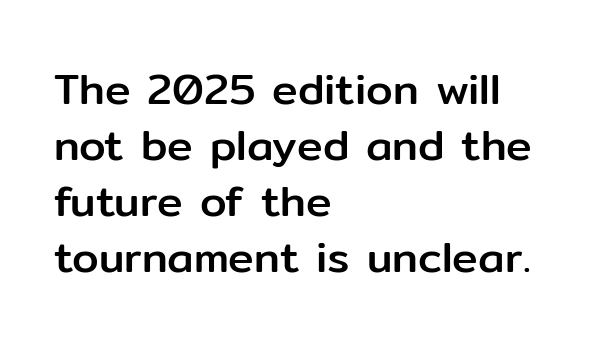
Notice how the passage keeps a crisp vertical edge on the left only. No extra tracking has been applied to these lines. Letterform terminals end flat and unadorned throughout the passage. Do the characters align in a grid? No, the font is proportional.
